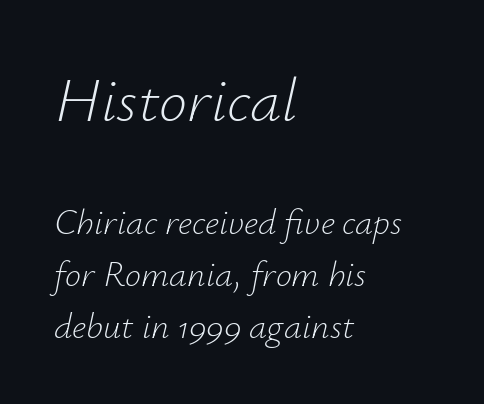
{"italic": "yes", "lean": "right", "slant_degrees": 12, "bold": "no", "weight": "light", "width": "normal", "stroke_contrast": "low", "x_height": "small", "monospaced": "no", "underline": "no", "align": "left", "line_spacing": "normal", "line_spacing_ratio": 1.45, "letter_spacing": "normal", "letter_spacing_em": 0.0, "larger_block": "first", "size_ratio": 1.75, "glyph_px": 63}
